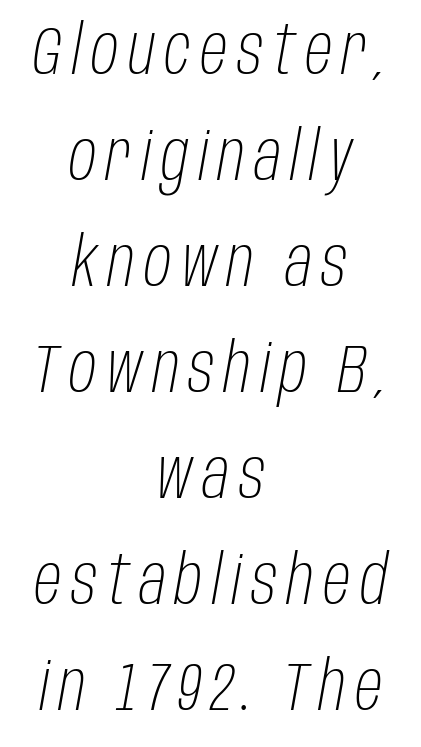
The image shows 68 px light, condensed type, italic (leaning right); set centered, normal line spacing (1.56x), not underlined; low stroke contrast and a large x-height.
